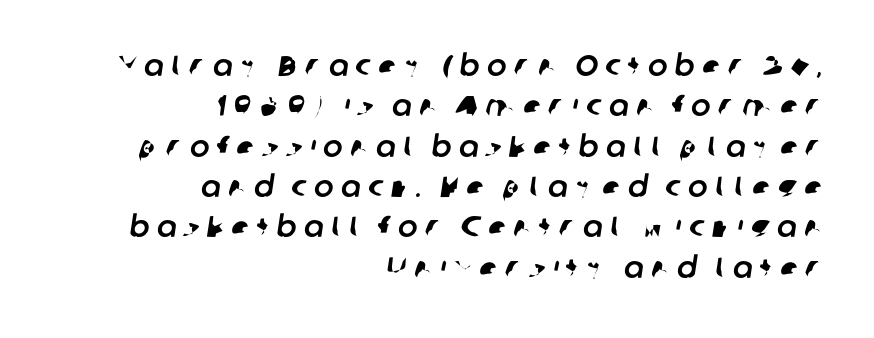
The image shows 29 px sans-serif type; set right-aligned, normal line spacing (1.39x), unusually wide letter spacing (+0.26 em), not underlined; low stroke contrast and a medium x-height.
